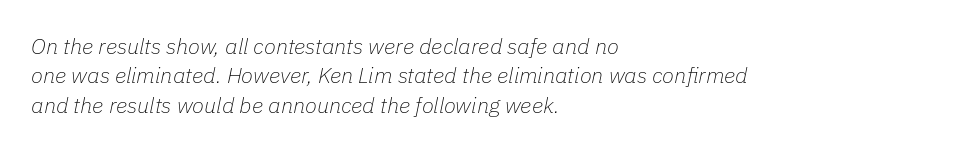
Does extra space separate the letters? No, they use regular spacing. The words here are not underlined. The specimen reads as italic at a glance. The weight would be labelled regular, book, light, or lighter still.
